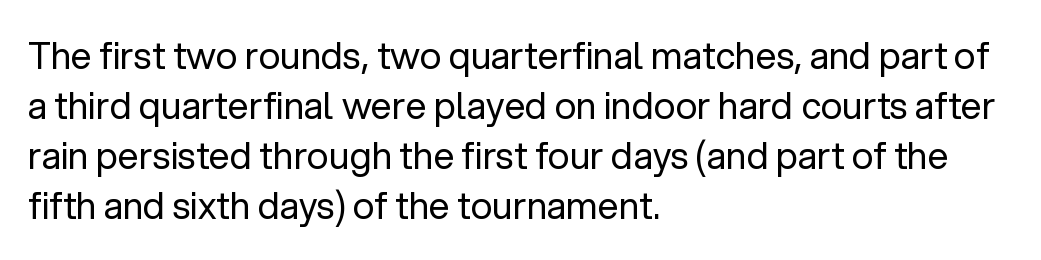
Q: Is the text bold? A: No.
Q: Is the text italic (slanted)? A: No, it is upright.
Q: Is the typeface a serif or a sans-serif typeface? A: Sans-serif.
Q: Is the text underlined? A: No.
Q: How is the paragraph aligned? A: Left-aligned.
Q: Is the spacing between letters normal or unusually wide? A: Normal.
Q: Is the spacing between lines tight, normal or loose? A: Normal.
Q: Width (condensed, normal, or wide)? A: Normal.
Q: Stroke contrast? A: Low.
Q: x-height? A: Medium.
Q: Monospaced? A: No.
